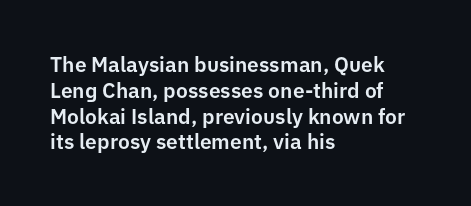
Underline: absent. This rendering uses left alignment, leaving the right contour irregular. A typesetter would mark this as roman, not italic. In terms of letterspacing, this is plain default setting.
